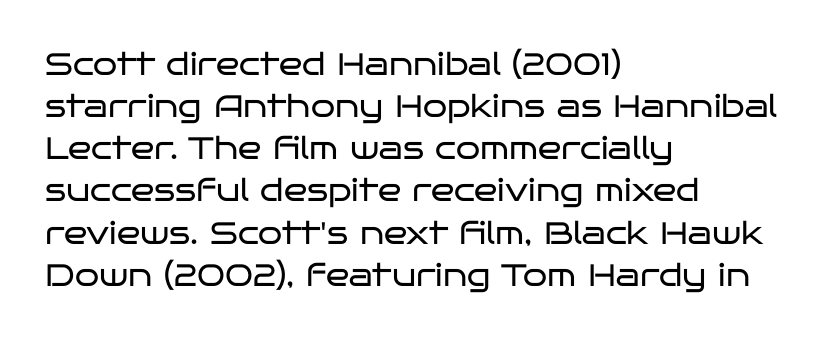
{"serif": "no", "italic": "no", "bold": "no", "weight": "regular", "width": "wide", "stroke_contrast": "low", "x_height": "large", "monospaced": "no", "underline": "no", "align": "left", "line_spacing": "normal", "line_spacing_ratio": 1.36, "letter_spacing": "normal", "letter_spacing_em": 0.0, "glyph_px": 31}
